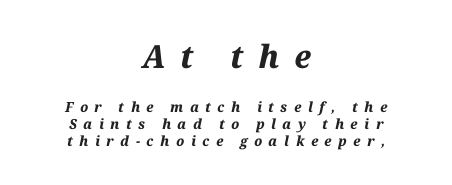
You could not count columns in this text — the font is proportionally spaced. Substantial extra tracking has been applied to these lines. Each glyph is drawn with heavy, bold strokes. Beneath every word, the page is bare.
